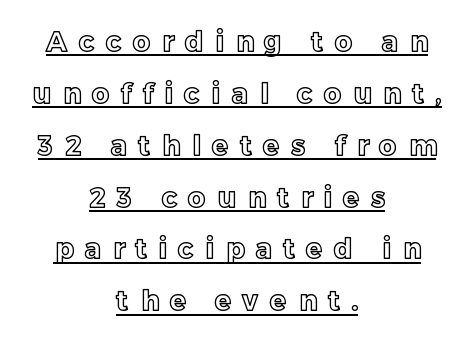
Letter spacing: wide. In terms of posture, this sample is upright. Check the space under the baseline: a stroke is drawn there. Loosely led — the rows are spread out. Centered paragraph, ragged on both sides.
